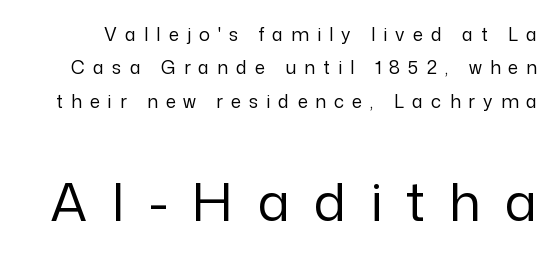
The type family on display is of the sans-serif kind. Only glyphs here, with clear space below each row. Someone cranked the tracking dial way up on this one. The emphasis by scale lands on block number two, below.
